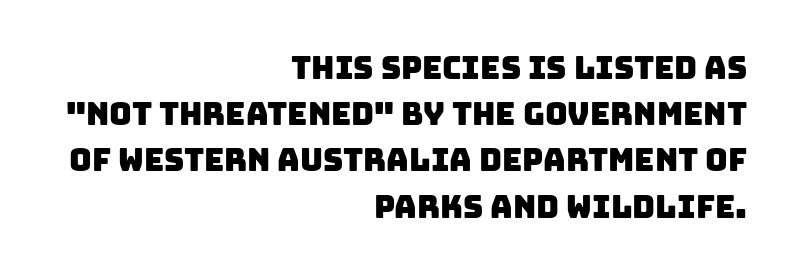
The image shows 31 px sans-serif type; set right-aligned, normal line spacing (1.49x), normal letter spacing, not underlined; low stroke contrast and a large x-height.
